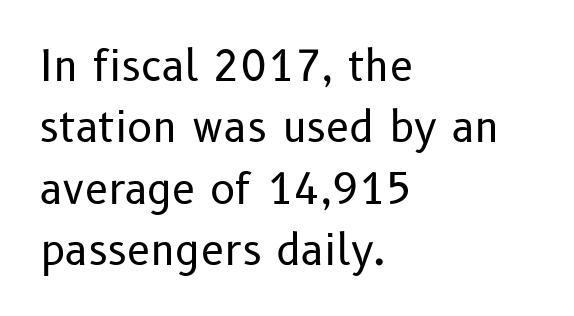
{"serif": "no", "italic": "no", "bold": "no", "weight": "regular", "width": "normal", "stroke_contrast": "low", "x_height": "medium", "monospaced": "no", "underline": "no", "align": "left", "line_spacing": "normal", "line_spacing_ratio": 1.46, "letter_spacing": "normal", "letter_spacing_em": 0.0, "glyph_px": 42}
